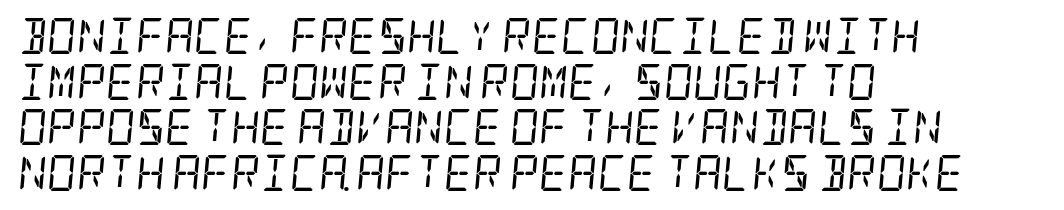
The image shows 36 px regular-weight, condensed serif type, italic (leaning right); set left-aligned, normal line spacing (1.27x), normal letter spacing, not underlined; low stroke contrast and a large x-height.
